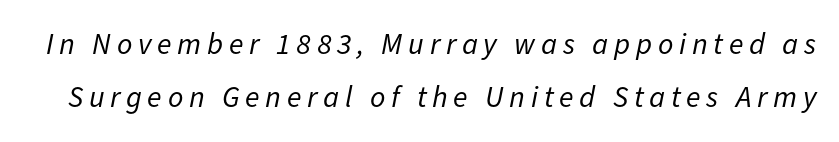
Q: Is the text bold? A: No.
Q: Is the text italic (slanted)? A: Yes, it leans right by about 11 degrees.
Q: Is the text underlined? A: No.
Q: Width (condensed, normal, or wide)? A: Normal.
Q: Stroke contrast? A: Low.
Q: x-height? A: Medium.
Q: Monospaced? A: No.
